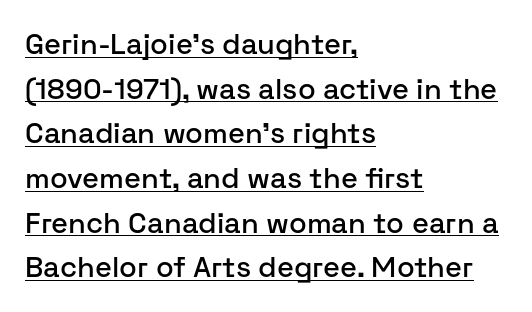
The rendering uses the underline text-decoration. The designer went with a sans here, leaving each stem footless. Quick note: interline space is typical. These lines stack with their left ends in a neat column. Nobody touched the tracking dial on this one.
